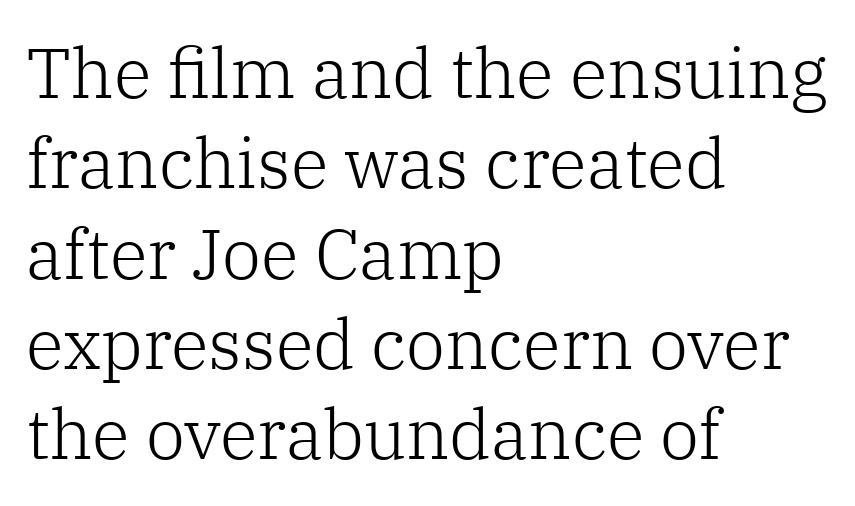
The image shows 70 px light serif type, upright; set left-aligned, normal line spacing (1.29x), normal letter spacing, not underlined; low stroke contrast and a medium x-height.
